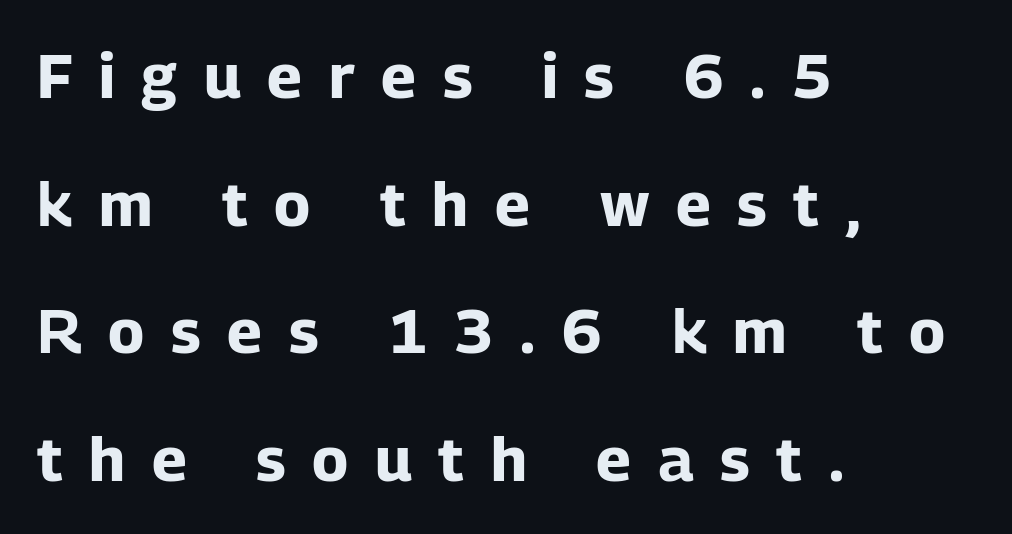
Q: Is the text bold? A: Yes.
Q: Is the text italic (slanted)? A: No, it is upright.
Q: Is the typeface a serif or a sans-serif typeface? A: Sans-serif.
Q: Is the text underlined? A: No.
Q: How is the paragraph aligned? A: Left-aligned.
Q: Is the spacing between letters normal or unusually wide? A: Unusually wide.
Q: Is the spacing between lines tight, normal or loose? A: Loose.
Q: Width (condensed, normal, or wide)? A: Normal.
Q: Stroke contrast? A: Low.
Q: x-height? A: Medium.
Q: Monospaced? A: No.
